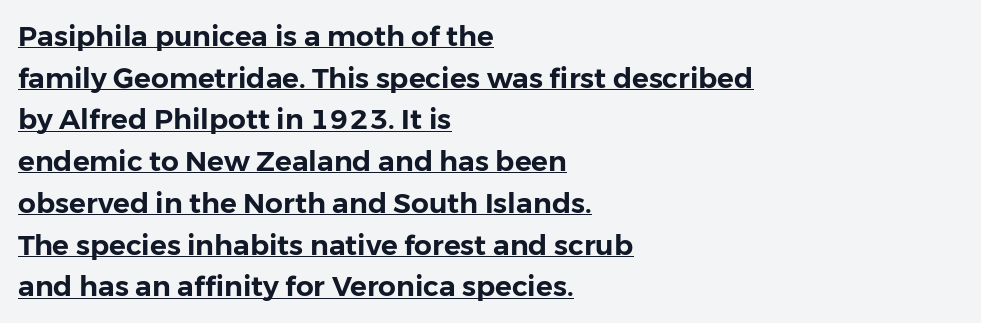
Q: Is the text italic (slanted)? A: No, it is upright.
Q: Is the typeface a serif or a sans-serif typeface? A: Sans-serif.
Q: Is the text underlined? A: Yes.
Q: How is the paragraph aligned? A: Left-aligned.
Q: Is the spacing between letters normal or unusually wide? A: Normal.
Q: Is the spacing between lines tight, normal or loose? A: Normal.
Q: Width (condensed, normal, or wide)? A: Normal.
Q: Stroke contrast? A: Low.
Q: x-height? A: Medium.
Q: Monospaced? A: No.
